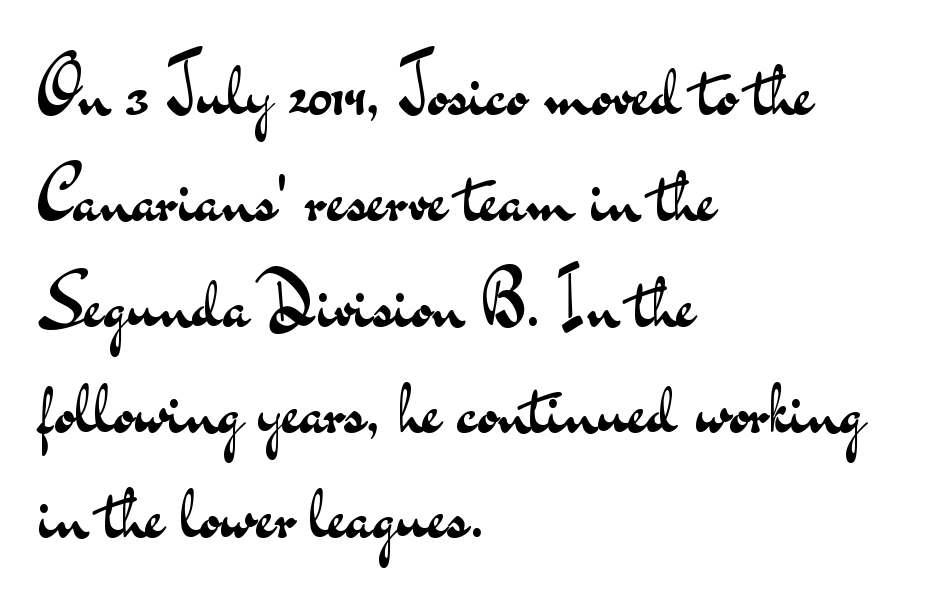
Check where the strokes stop: nothing finishes them off — pure sans. The weight tops out at a normal text grade. A typesetter would call this leading conventional body-copy spacing. Horizontal alignment here is leftward, the default for most running prose. Nobody drew a line under any word here. Words appear dense and cohesive because spacing is normal.
